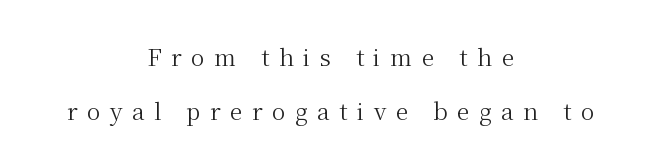
{"italic": "no", "bold": "no", "underline": "no", "align": "center", "line_spacing": "loose", "line_spacing_ratio": 2.36, "letter_spacing": "wide", "letter_spacing_em": 0.41, "glyph_px": 23}
